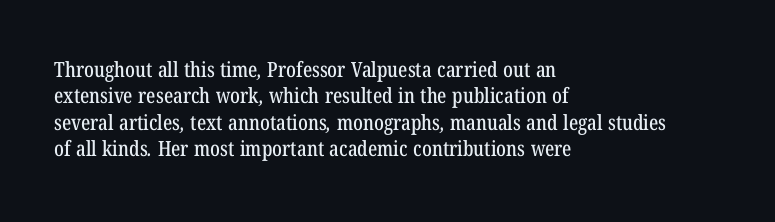
{"underline": "no", "align": "left", "line_spacing": "normal", "line_spacing_ratio": 1.26, "letter_spacing": "normal", "letter_spacing_em": 0.0, "glyph_px": 21}
